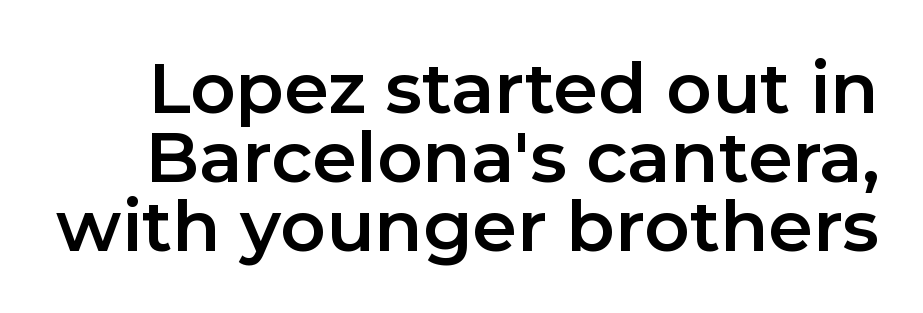
{"serif": "no", "italic": "no", "width": "normal", "stroke_contrast": "low", "x_height": "medium", "monospaced": "no", "underline": "no", "line_spacing": "tight", "line_spacing_ratio": 0.97, "letter_spacing": "normal", "letter_spacing_em": 0.0, "glyph_px": 71}
